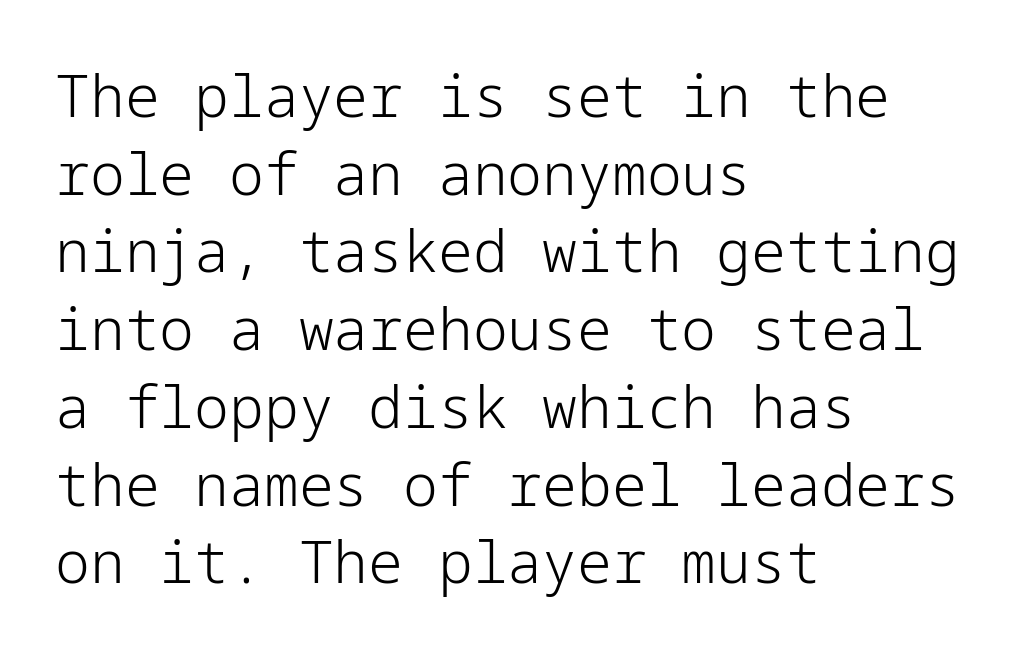
The image shows 58 px light sans-serif type, upright; set left-aligned, normal line spacing (1.34x), normal letter spacing, not underlined; low stroke contrast and a medium x-height.
